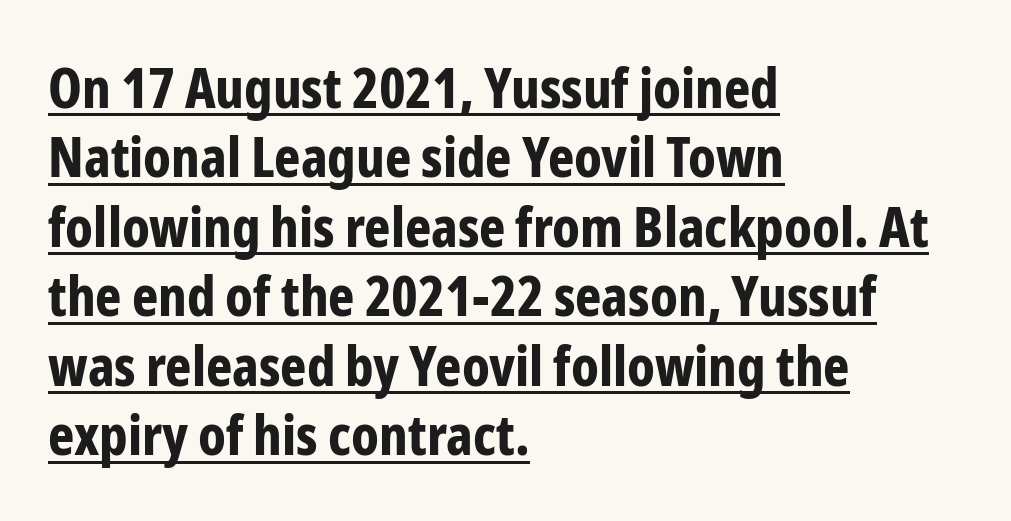
Q: Is the text bold? A: Yes.
Q: Is the text italic (slanted)? A: No, it is upright.
Q: Is the typeface a serif or a sans-serif typeface? A: Sans-serif.
Q: Is the text underlined? A: Yes.
Q: How is the paragraph aligned? A: Left-aligned.
Q: Is the spacing between letters normal or unusually wide? A: Normal.
Q: Width (condensed, normal, or wide)? A: Condensed.
Q: Stroke contrast? A: Low.
Q: x-height? A: Medium.
Q: Monospaced? A: No.
